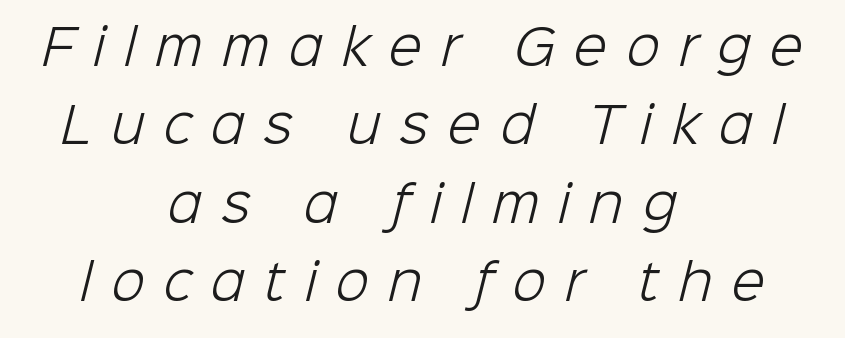
The image shows 49 px light sans-serif type; set centered, normal line spacing (1.6x), unusually wide letter spacing (+0.39 em), not underlined; low stroke contrast and a medium x-height.
